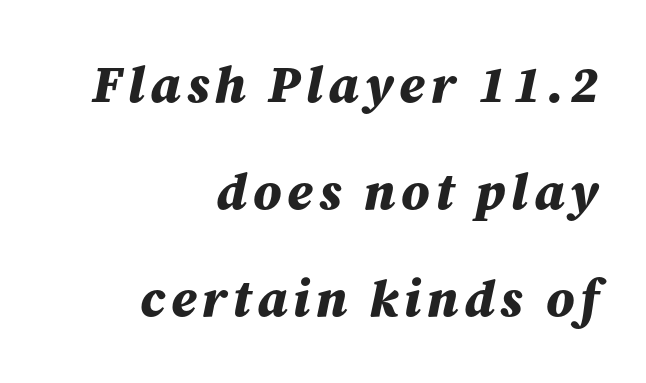
{"italic": "yes", "lean": "right", "slant_degrees": 12, "bold": "yes", "weight": "bold", "width": "normal", "stroke_contrast": "medium", "x_height": "medium", "monospaced": "no", "underline": "no", "align": "right", "line_spacing": "loose", "line_spacing_ratio": 2.06, "glyph_px": 52}
